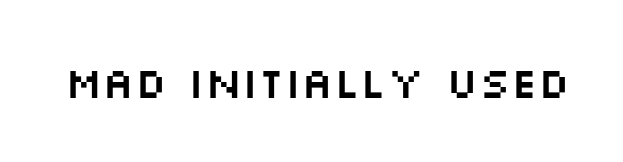
{"serif": "no", "italic": "no", "width": "wide", "stroke_contrast": "medium", "x_height": "large", "monospaced": "no", "underline": "no", "letter_spacing": "normal", "letter_spacing_em": 0.0, "glyph_px": 43}
